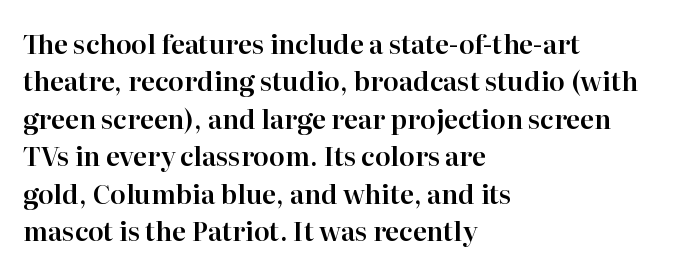
A typesetter would call this zero additional tracking. The string is rendered with underlining switched off. Reading down the block, your eye returns to a fixed left position each line. The lines sit at an ordinary, default distance from one another.
